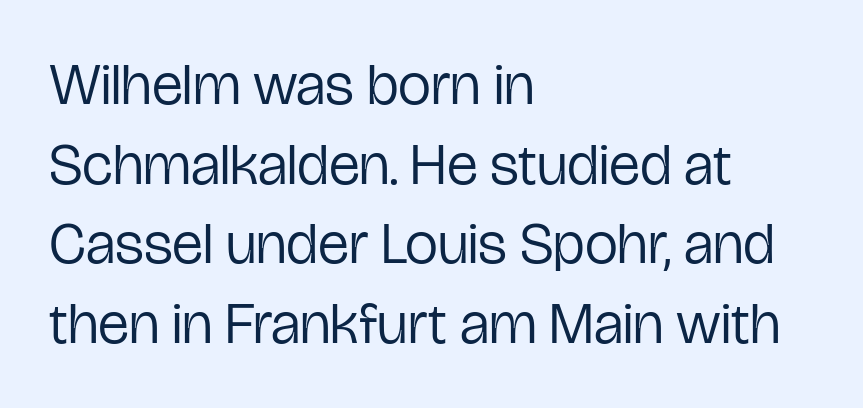
{"serif": "no", "italic": "no", "bold": "no", "weight": "regular", "width": "condensed", "stroke_contrast": "low", "x_height": "medium", "monospaced": "no", "underline": "no", "align": "left", "line_spacing": "normal", "line_spacing_ratio": 1.35, "letter_spacing": "normal", "letter_spacing_em": 0.0, "glyph_px": 59}
